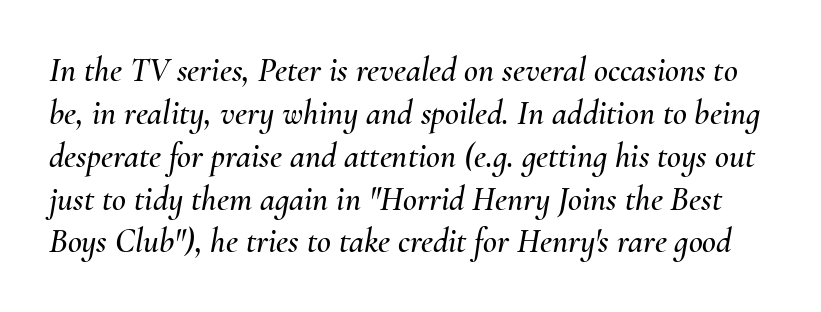
Letter spacing: default. Does the leading feel generous? No, just average. The letters advance in unequal steps, a hallmark of proportional type. Looking at the ascenders, they clearly lean. The area under the type is left untouched.
